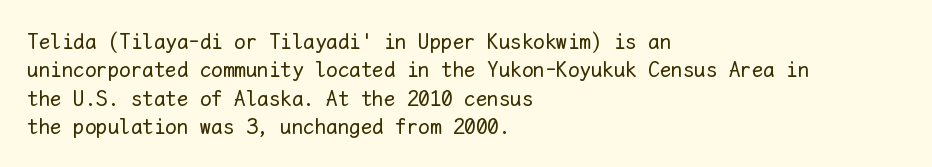
Nobody touched the tracking dial on this one. Visually the block forms a straight wall on the left and a jagged coastline on the right. Posture: upright roman. Beneath every word, the page is bare.
